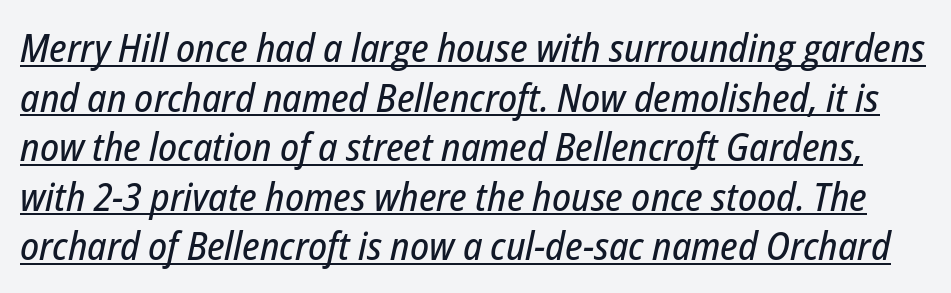
The image shows 39 px condensed type, italic (leaning right); set normal line spacing (1.27x), normal letter spacing, underlined; low stroke contrast and a medium x-height.
